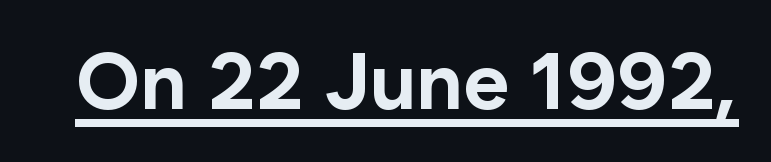
A typesetter would label this face a sans. The lettering stays uniformly vertical, giving the passage a roman look. On the weight axis this lands at bold, roughly 700. The rendered words wear a rule along their underside.
